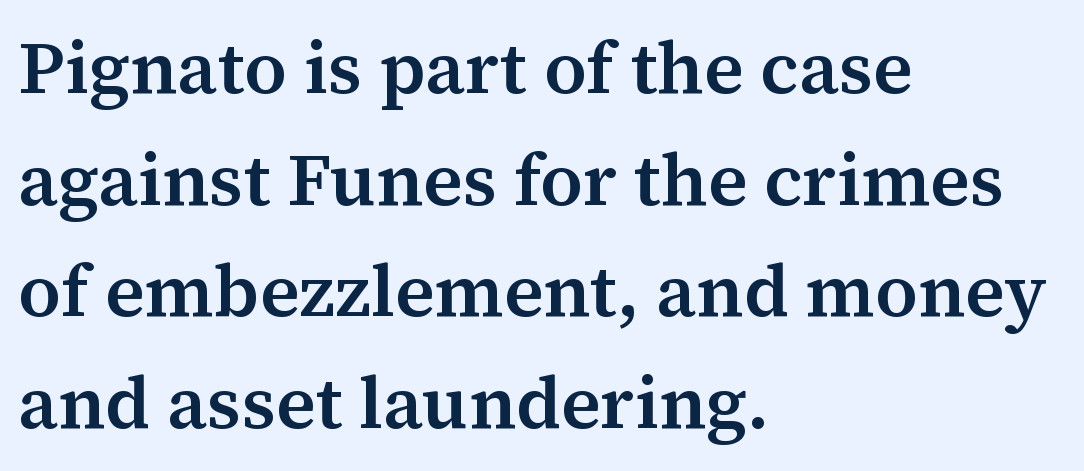
The image shows 74 px semibold serif type, upright; set left-aligned, normal line spacing (1.51x), normal letter spacing, not underlined; medium stroke contrast and a medium x-height.
